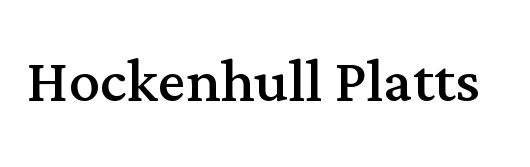
{"serif": "yes", "italic": "no", "bold": "no", "weight": "regular", "width": "normal", "stroke_contrast": "medium", "x_height": "medium", "monospaced": "no", "underline": "no", "letter_spacing": "normal", "letter_spacing_em": 0.0, "glyph_px": 78}
